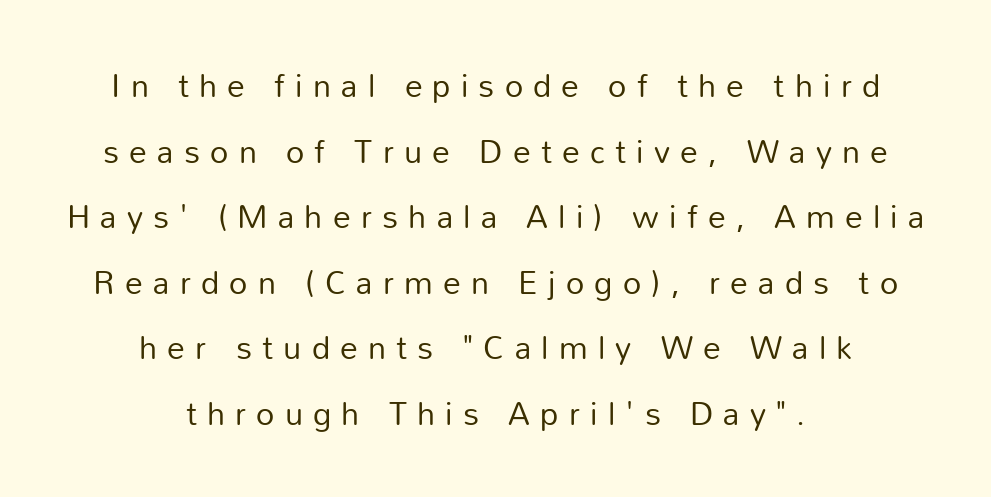
Q: Is the text bold? A: No.
Q: Is the text italic (slanted)? A: No, it is upright.
Q: Is the typeface a serif or a sans-serif typeface? A: Sans-serif.
Q: Is the text underlined? A: No.
Q: How is the paragraph aligned? A: Centered.
Q: Is the spacing between letters normal or unusually wide? A: Unusually wide.
Q: Is the spacing between lines tight, normal or loose? A: Loose.
Q: Width (condensed, normal, or wide)? A: Normal.
Q: Stroke contrast? A: Low.
Q: x-height? A: Medium.
Q: Monospaced? A: No.
